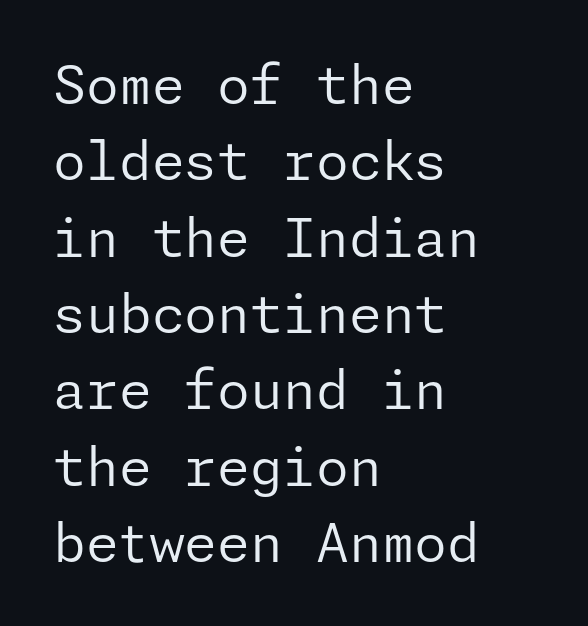
Q: Is the text bold? A: No.
Q: Is the text italic (slanted)? A: No, it is upright.
Q: Is the typeface a serif or a sans-serif typeface? A: Sans-serif.
Q: Is the text underlined? A: No.
Q: How is the paragraph aligned? A: Left-aligned.
Q: Is the spacing between letters normal or unusually wide? A: Normal.
Q: Is the spacing between lines tight, normal or loose? A: Normal.
Q: Width (condensed, normal, or wide)? A: Normal.
Q: Stroke contrast? A: Low.
Q: x-height? A: Medium.
